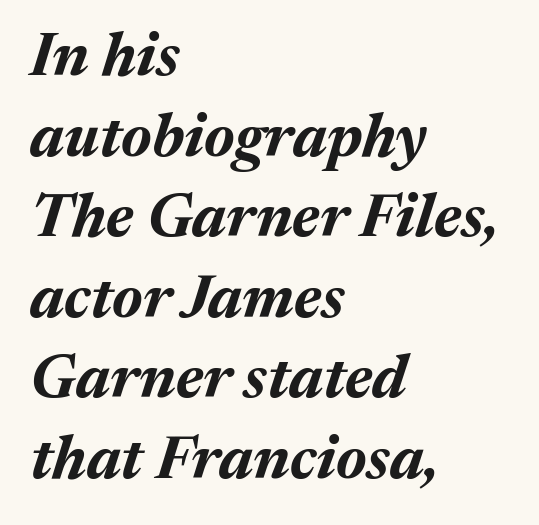
{"italic": "yes", "lean": "right", "slant_degrees": 17, "bold": "yes", "weight": "bold", "width": "normal", "stroke_contrast": "medium", "x_height": "medium", "monospaced": "no", "underline": "no", "align": "left", "line_spacing": "normal", "line_spacing_ratio": 1.32, "letter_spacing": "normal", "letter_spacing_em": 0.0, "glyph_px": 61}
